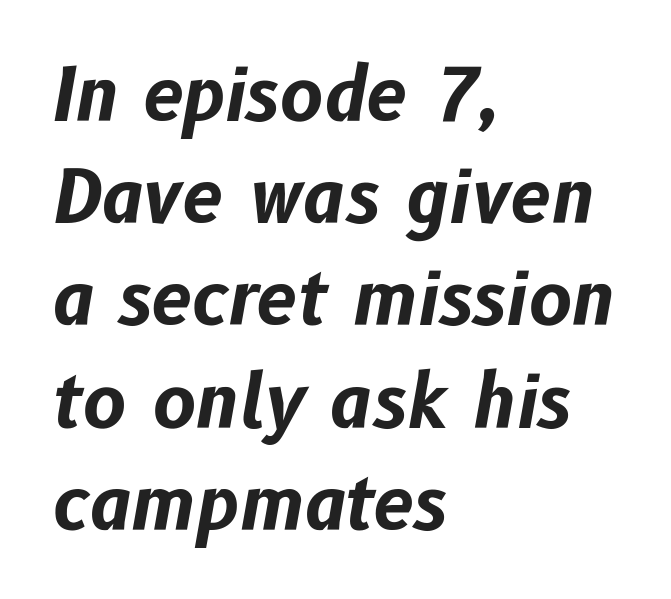
{"italic": "yes", "lean": "right", "slant_degrees": 10, "bold": "yes", "weight": "bold", "width": "normal", "stroke_contrast": "low", "x_height": "medium", "monospaced": "no", "underline": "no", "align": "left", "line_spacing": "normal", "line_spacing_ratio": 1.4, "letter_spacing": "normal", "letter_spacing_em": 0.0, "glyph_px": 73}
